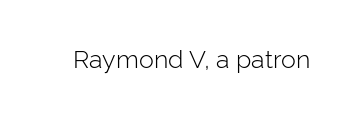
The rendering keeps characters at their native spacing. The font sits on the lighter half of the weight spectrum, regular included. Quick note: underline off. Is there any slant? The stems are plumb.
